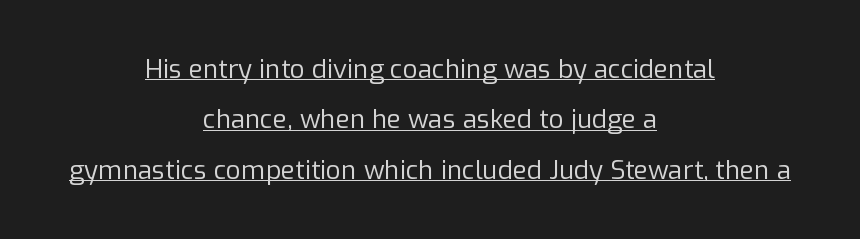
Does extra space separate the letters? No, they use regular spacing. Is there any slant? The stems are plumb. The lines are spread far apart with generous leading. Glance below the letters and you will spot a drawn line.
